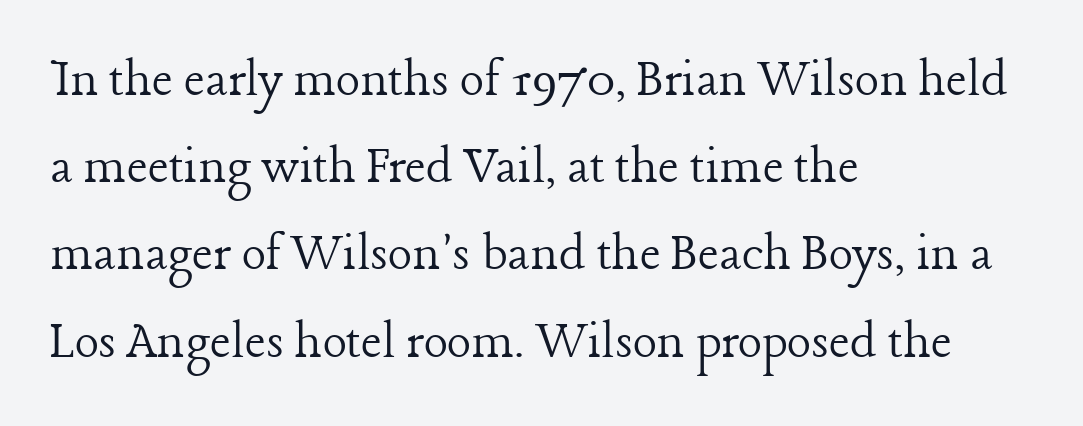
Q: Is the text bold? A: No.
Q: Is the text italic (slanted)? A: No, it is upright.
Q: Is the typeface a serif or a sans-serif typeface? A: Serif.
Q: Is the text underlined? A: No.
Q: How is the paragraph aligned? A: Left-aligned.
Q: Is the spacing between letters normal or unusually wide? A: Normal.
Q: Is the spacing between lines tight, normal or loose? A: Normal.
Q: Width (condensed, normal, or wide)? A: Normal.
Q: Stroke contrast? A: Low.
Q: x-height? A: Medium.
Q: Monospaced? A: No.
